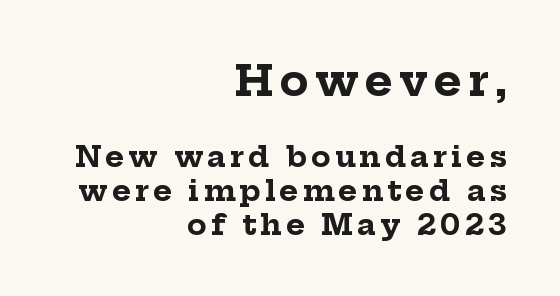
{"serif": "yes", "italic": "no", "bold": "yes", "weight": "bold", "width": "normal", "stroke_contrast": "low", "x_height": "medium", "monospaced": "no", "underline": "no", "align": "right", "line_spacing_ratio": 1.17, "larger_block": "first", "size_ratio": 1.48, "glyph_px": 43}
